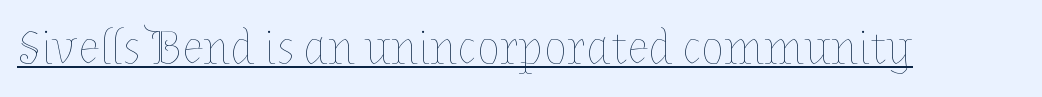
{"italic": "no", "bold": "no", "weight": "thin", "width": "normal", "stroke_contrast": "low", "x_height": "medium", "monospaced": "no", "underline": "yes", "letter_spacing": "normal", "letter_spacing_em": 0.0, "glyph_px": 48}
